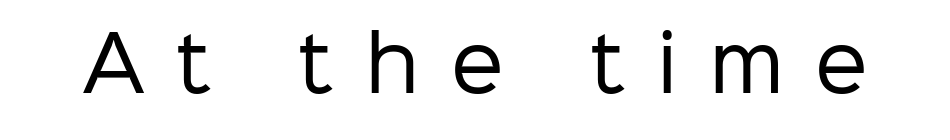
The image shows 75 px regular-weight sans-serif type, upright; set unusually wide letter spacing (+0.42 em), not underlined; low stroke contrast and a medium x-height.
